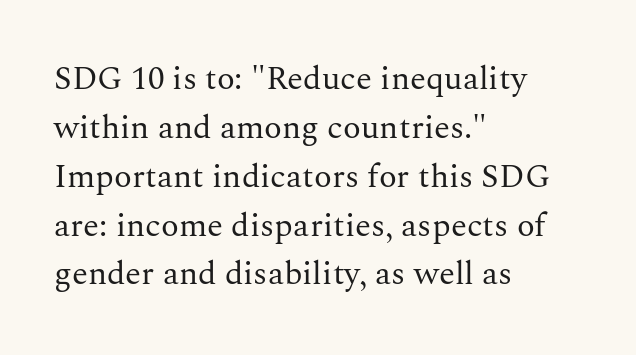
The image shows 33 px regular-weight serif type, upright; set left-aligned, normal line spacing (1.48x), normal letter spacing, not underlined; medium stroke contrast and a medium x-height.
